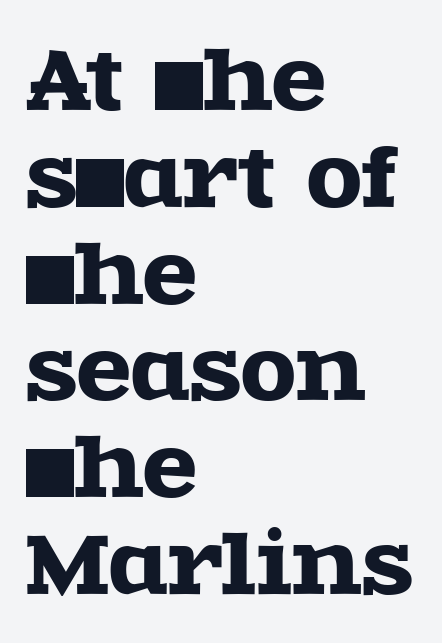
Nope, not italic — everything's standing straight. The passage shown is typeset with a serif family. Descender tails drop into unmarked territory. These lines are rendered in a variable-pitch font. Each word holds together tightly as a unit, with standard inter-letter gaps. A student would call this left alignment; a typographer would say flush left, rag right.
